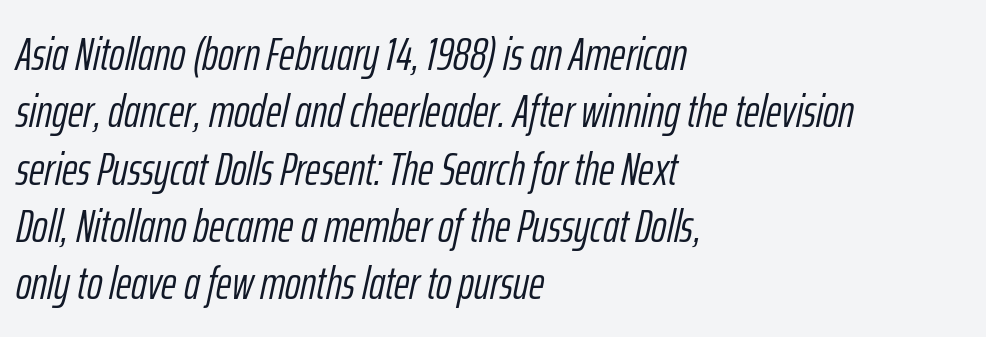
The image shows 47 px light, condensed type, italic (leaning right); set left-aligned, line spacing 1.22x, normal letter spacing, not underlined; low stroke contrast and a medium x-height.
